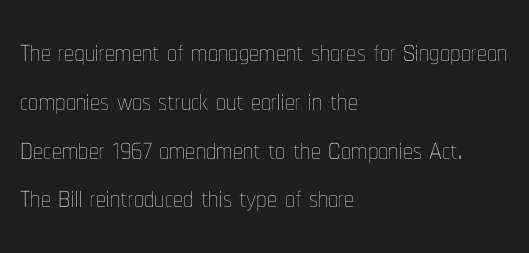
{"italic": "no", "bold": "no", "weight": "thin", "width": "condensed", "stroke_contrast": "low", "x_height": "medium", "monospaced": "no", "underline": "no", "align": "left", "line_spacing_ratio": 1.22, "letter_spacing": "normal", "letter_spacing_em": 0.0, "glyph_px": 40}
